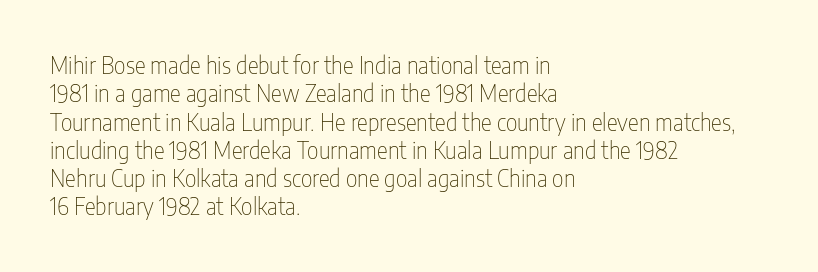
The image shows 23 px text type, upright; set left-aligned, line spacing 1.23x, normal letter spacing, not underlined.
